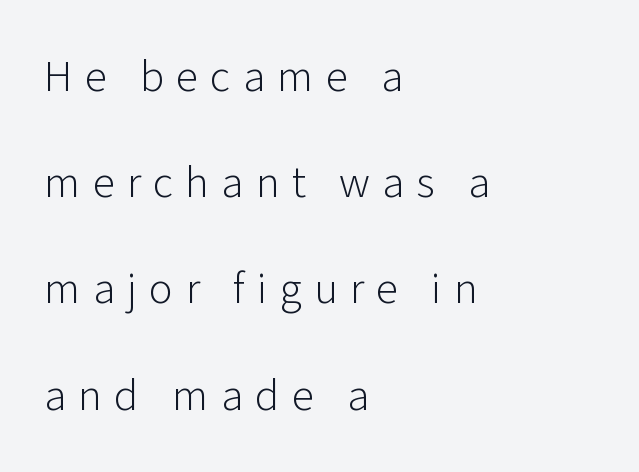
Weight: in the light-to-regular range. The designer dialed line spacing up above the default. A roman cut, with each character standing at attention. This sample uses a sans-serif face. Leftover space on each line is placed entirely after the last word.
